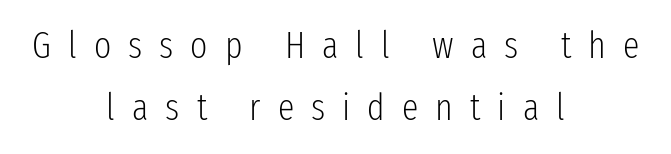
{"serif": "no", "italic": "no", "bold": "no", "weight": "light", "width": "condensed", "stroke_contrast": "low", "x_height": "medium", "monospaced": "no", "underline": "no", "align": "center", "line_spacing": "normal", "line_spacing_ratio": 1.68, "letter_spacing": "wide", "letter_spacing_em": 0.46, "glyph_px": 37}
